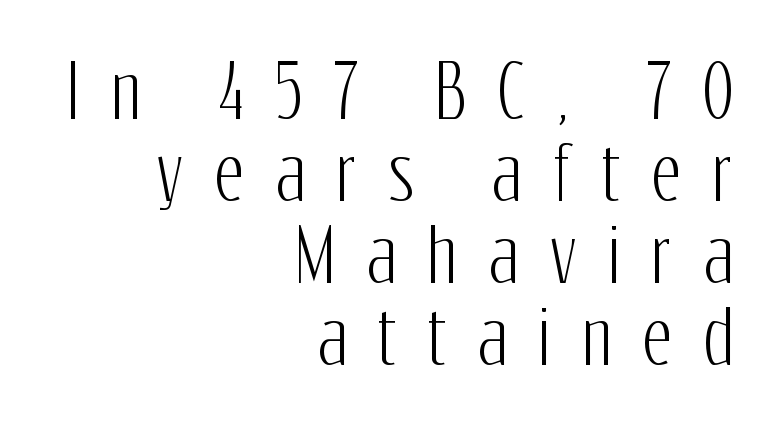
Grotesque or geometric, the face here clearly has no serifs. Summary of vertical rhythm: compact, with narrow interline spacing. The zone under the glyphs is completely vacant. The compositor pushed each line to the right boundary.
